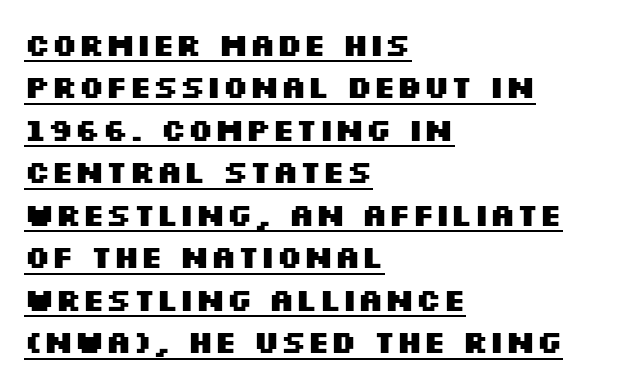
The image shows 31 px heavy, wide sans-serif type, upright; set left-aligned, normal line spacing (1.37x), normal letter spacing, underlined; medium stroke contrast and a large x-height.
